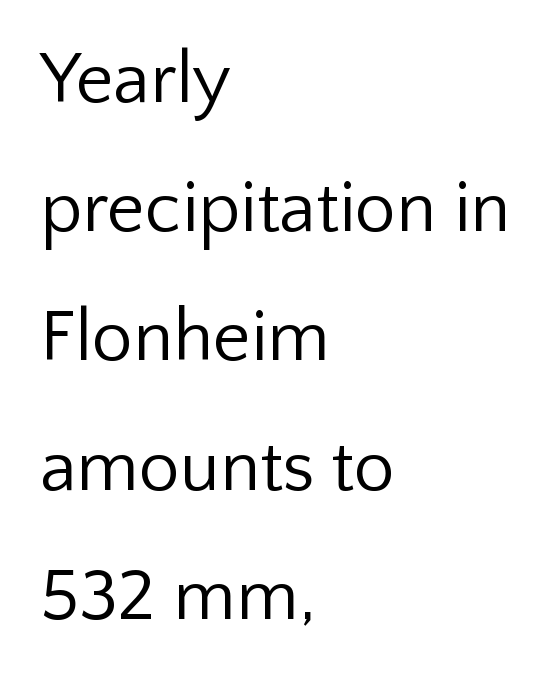
Q: Is the text bold? A: No.
Q: Is the text italic (slanted)? A: No, it is upright.
Q: Is the typeface a serif or a sans-serif typeface? A: Sans-serif.
Q: Is the text underlined? A: No.
Q: How is the paragraph aligned? A: Left-aligned.
Q: Is the spacing between letters normal or unusually wide? A: Normal.
Q: Width (condensed, normal, or wide)? A: Normal.
Q: Stroke contrast? A: Low.
Q: x-height? A: Medium.
Q: Monospaced? A: No.
